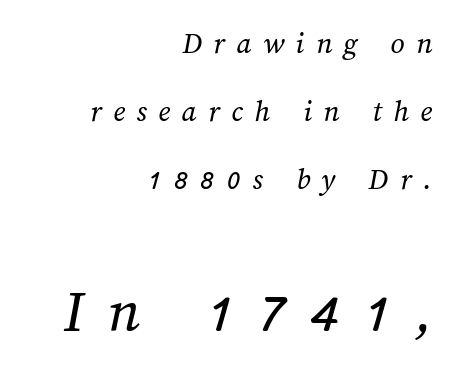
{"bold": "no", "weight": "regular", "width": "normal", "stroke_contrast": "medium", "x_height": "medium", "monospaced": "no", "underline": "no", "align": "right", "line_spacing": "loose", "line_spacing_ratio": 2.19, "letter_spacing": "wide", "letter_spacing_em": 0.37, "larger_block": "second", "size_ratio": 2.0, "glyph_px": 62}
